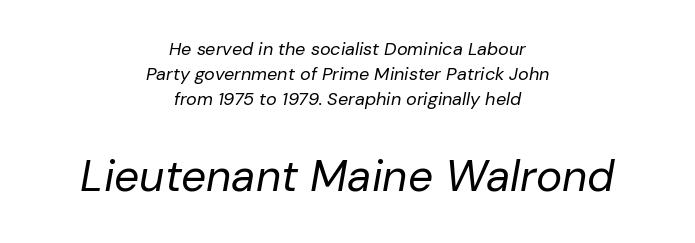
The letters in the lower block stand taller than those in the block above. Quick note: italic. Each row of text sits above clean, open space. Heaviness? Minimal to ordinary, like unemphasized prose. Honestly, the letter spacing is just normal — you wouldn't notice it.
